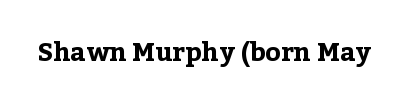
The image shows 26 px bold type, upright; set normal letter spacing, not underlined.
